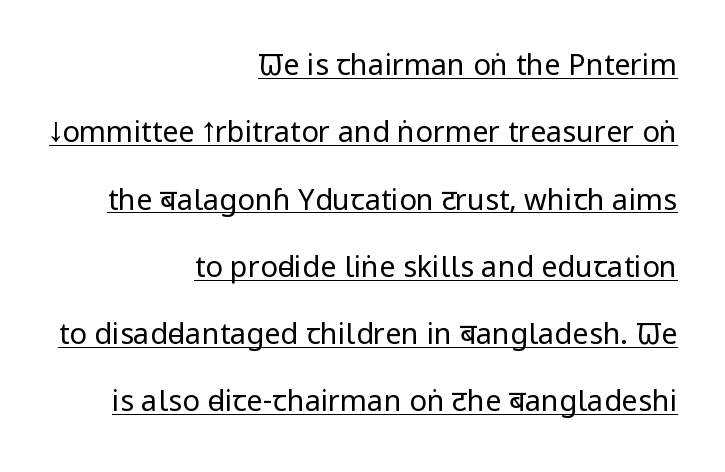
The image shows 29 px regular-weight, condensed sans-serif type, upright; set right-aligned, loose line spacing (2.32x), normal letter spacing, underlined; low stroke contrast and a large x-height.
